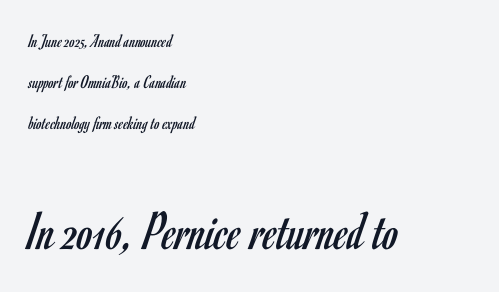
{"serif": "no", "bold": "no", "weight": "regular", "width": "condensed", "stroke_contrast": "low", "x_height": "small", "monospaced": "no", "underline": "no", "align": "left", "line_spacing": "loose", "line_spacing_ratio": 2.16, "letter_spacing": "normal", "letter_spacing_em": 0.0, "larger_block": "second", "size_ratio": 2.95, "glyph_px": 56}
